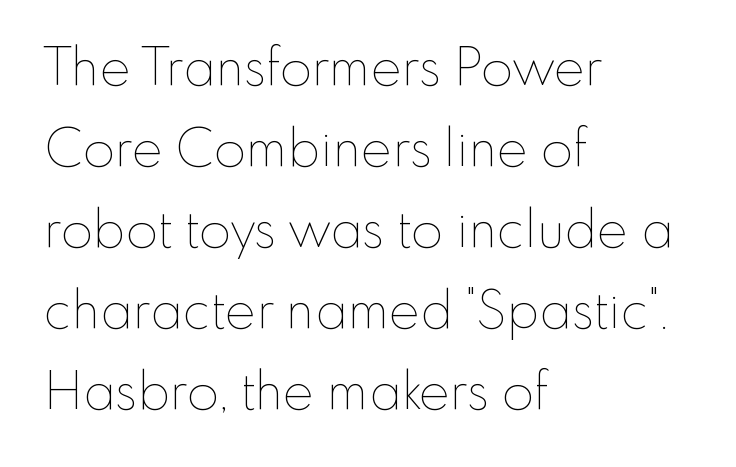
Italic: no, the glyphs are upright roman. A light-to-regular cut is what we see here. Students, observe: this is what conventionally led text looks like. In terms of letterspacing, this is plain default setting. Underlining? Definitely not there.
